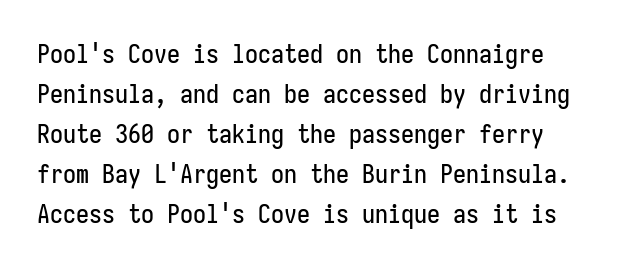
{"italic": "no", "underline": "no", "line_spacing": "normal", "line_spacing_ratio": 1.54, "letter_spacing": "normal", "letter_spacing_em": 0.0, "glyph_px": 26}
